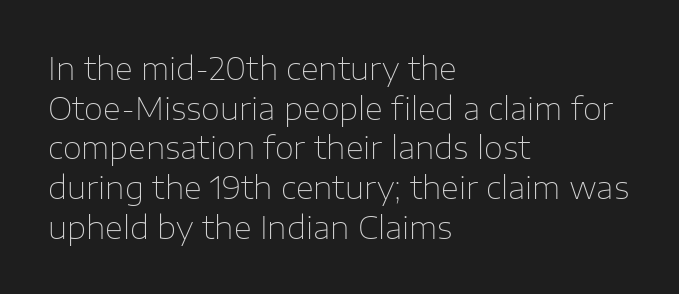
The image shows 31 px thin sans-serif type, upright; set left-aligned, normal line spacing (1.28x), normal letter spacing, not underlined; low stroke contrast and a medium x-height.
